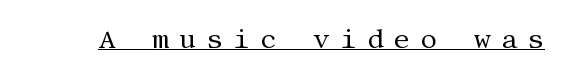
The image shows 26 px text type, upright; set unusually wide letter spacing (+0.39 em), underlined.
